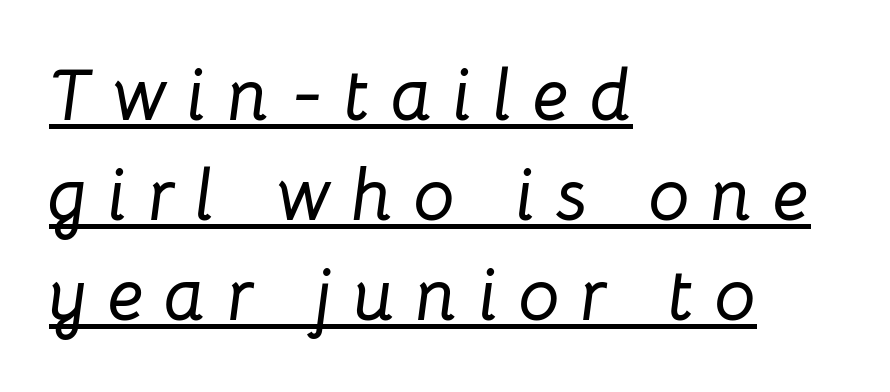
Q: Is the text italic (slanted)? A: Yes, it leans right by about 8 degrees.
Q: Is the text underlined? A: Yes.
Q: How is the paragraph aligned? A: Left-aligned.
Q: Is the spacing between letters normal or unusually wide? A: Unusually wide.
Q: Is the spacing between lines tight, normal or loose? A: Normal.
Q: Width (condensed, normal, or wide)? A: Normal.
Q: Stroke contrast? A: Low.
Q: x-height? A: Medium.
Q: Monospaced? A: No.
